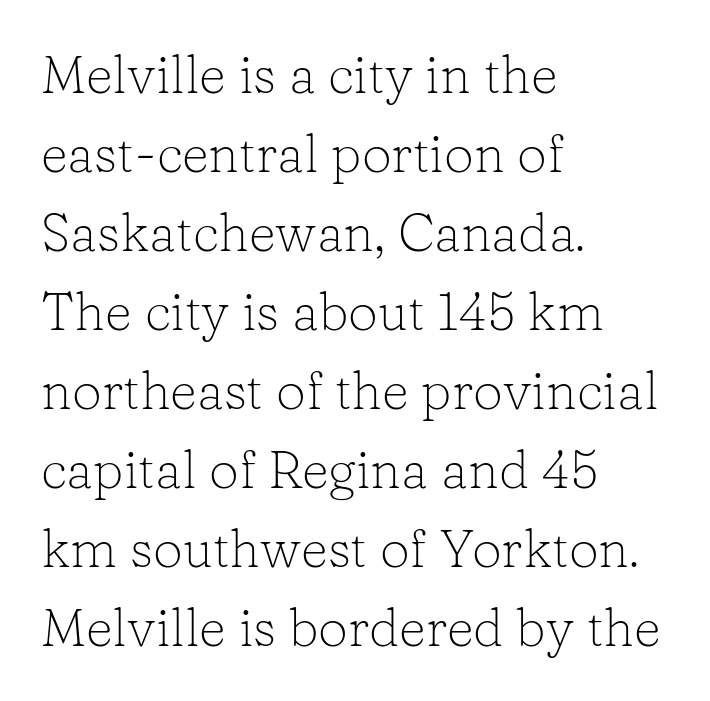
Q: Is the text bold? A: No.
Q: Is the text italic (slanted)? A: No, it is upright.
Q: Is the typeface a serif or a sans-serif typeface? A: Serif.
Q: Is the text underlined? A: No.
Q: How is the paragraph aligned? A: Left-aligned.
Q: Is the spacing between letters normal or unusually wide? A: Normal.
Q: Is the spacing between lines tight, normal or loose? A: Normal.
Q: Width (condensed, normal, or wide)? A: Normal.
Q: Stroke contrast? A: Low.
Q: x-height? A: Medium.
Q: Monospaced? A: No.
